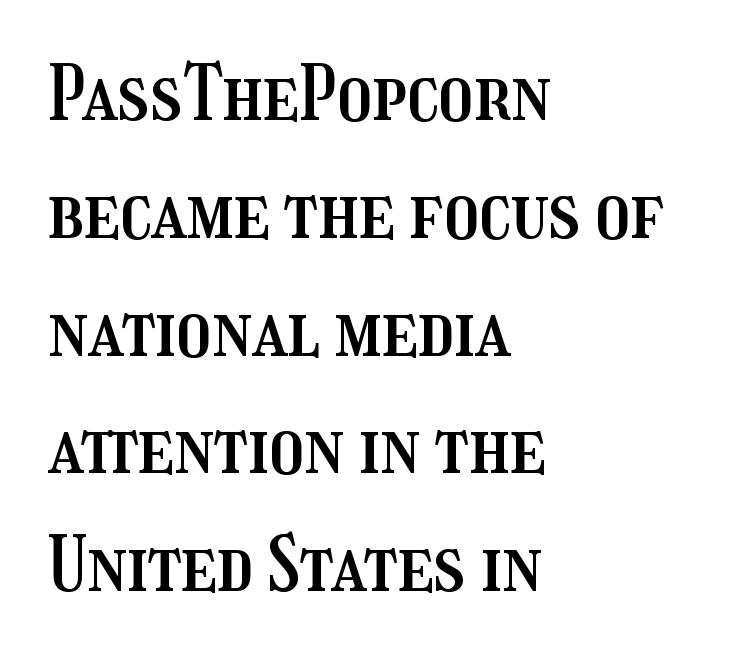
Q: Is the text italic (slanted)? A: No, it is upright.
Q: Is the text underlined? A: No.
Q: How is the paragraph aligned? A: Left-aligned.
Q: Is the spacing between letters normal or unusually wide? A: Normal.
Q: Is the spacing between lines tight, normal or loose? A: Normal.
Q: Width (condensed, normal, or wide)? A: Condensed.
Q: Stroke contrast? A: Medium.
Q: x-height? A: Medium.
Q: Monospaced? A: No.
